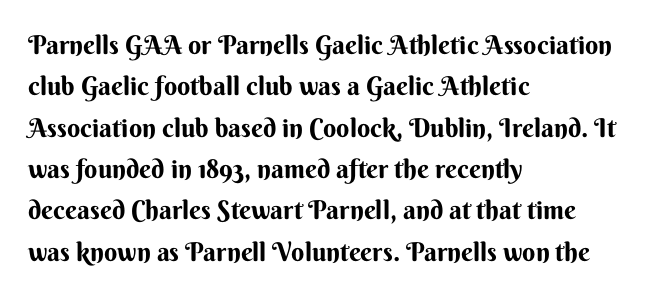
Q: Is the text bold? A: Yes.
Q: Is the text italic (slanted)? A: No, it is upright.
Q: Is the text underlined? A: No.
Q: How is the paragraph aligned? A: Left-aligned.
Q: Is the spacing between letters normal or unusually wide? A: Normal.
Q: Is the spacing between lines tight, normal or loose? A: Normal.
